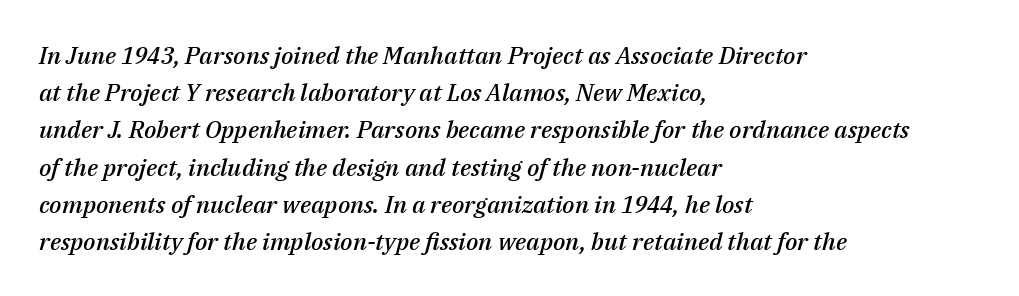
{"italic": "yes", "lean": "right", "slant_degrees": 14, "bold": "semi", "underline": "no", "align": "left", "line_spacing": "normal", "line_spacing_ratio": 1.55, "letter_spacing": "normal", "letter_spacing_em": 0.0, "glyph_px": 24}
